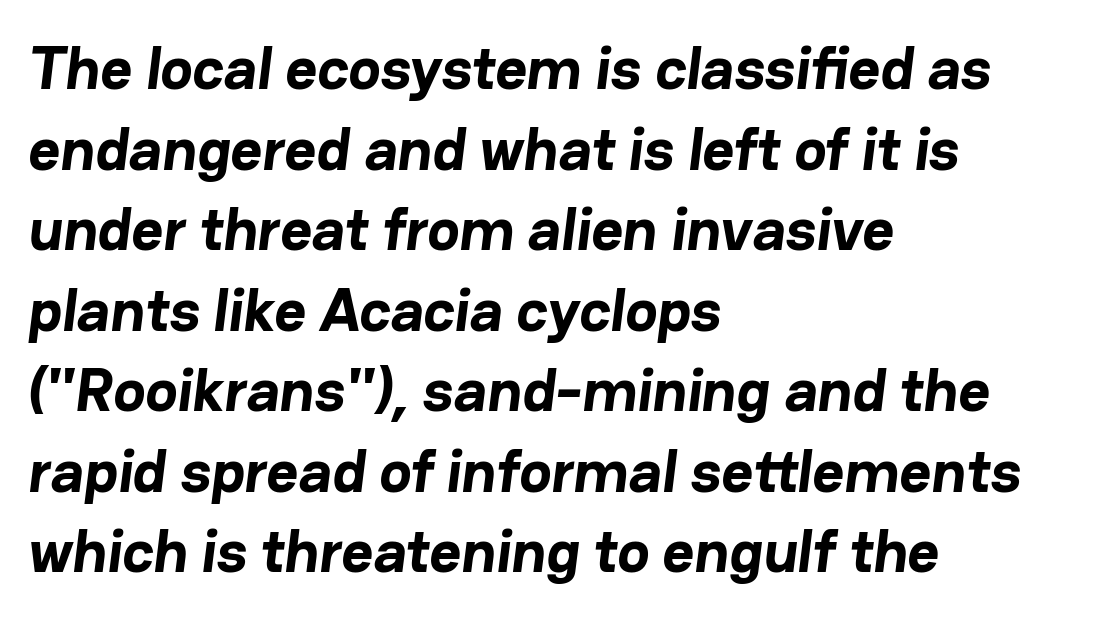
{"serif": "no", "bold": "yes", "weight": "bold", "width": "normal", "stroke_contrast": "low", "x_height": "medium", "monospaced": "no", "underline": "no", "align": "left", "line_spacing": "normal", "line_spacing_ratio": 1.32, "letter_spacing": "normal", "letter_spacing_em": 0.0, "glyph_px": 61}
